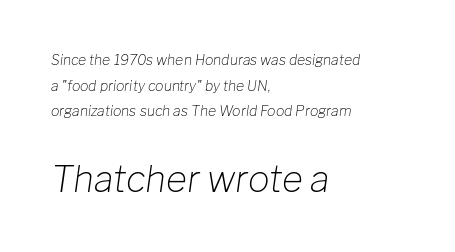
{"italic": "yes", "lean": "right", "slant_degrees": 8, "bold": "no", "weight": "light", "width": "normal", "stroke_contrast": "low", "x_height": "medium", "monospaced": "no", "underline": "no", "align": "left", "line_spacing_ratio": 1.83, "letter_spacing": "normal", "letter_spacing_em": 0.0, "larger_block": "second", "size_ratio": 2.57, "glyph_px": 36}
